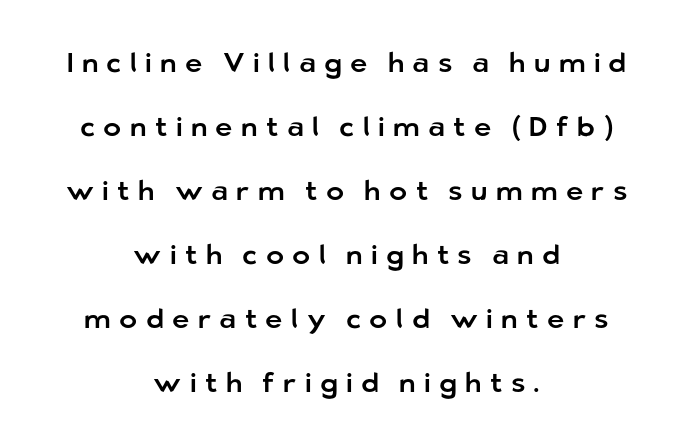
The rendering uses a large line-height, opening up the rows. When letters stand straight like this, we call the style roman or upright. The tracking reads as deliberately expanded to a designer's eye. Has an underline been added? It has not. Typeset on center — no edge is straight.
